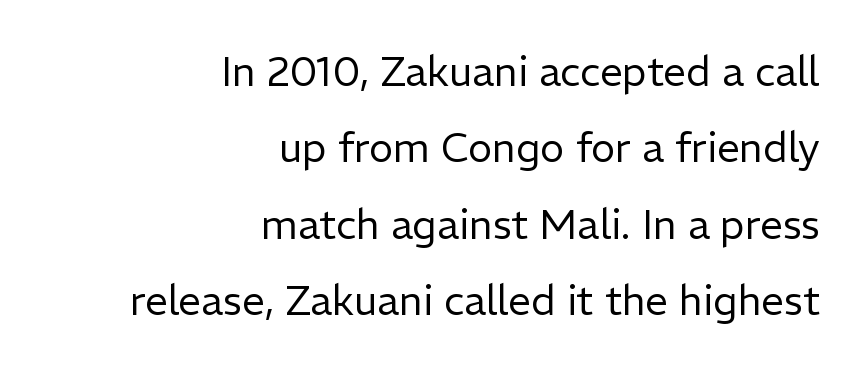
Just letters on the line, the space beneath them empty. Nothing heavy about these letters — not bold at all. These lines were composed using upright roman letters. The face used here is proportionally spaced, like ordinary book or web type.
